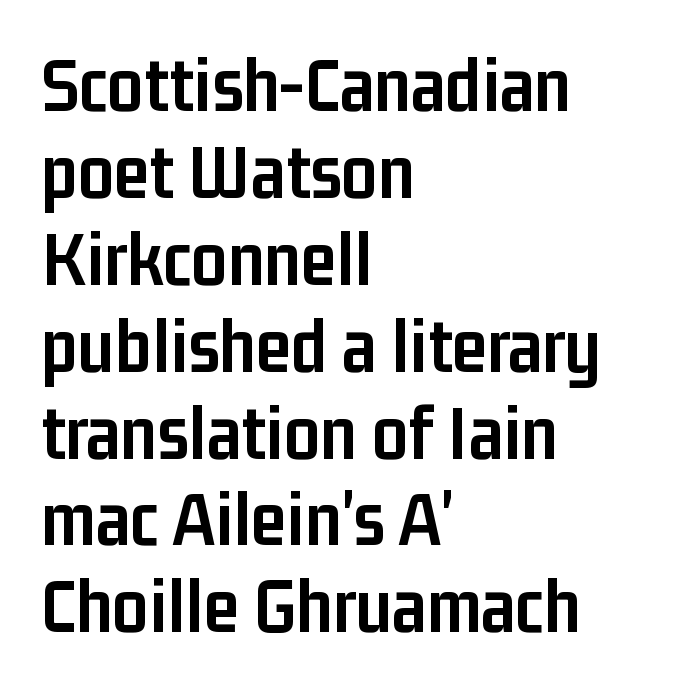
The words here are not underlined. Examine the stroke ends and you'll find no serifs. Line beginnings align vertically; line endings do not. This sample trades vertical openness for compactness between lines. Characters remain perfectly vertical along every line. What weight is shown? A full bold with thick strokes.
